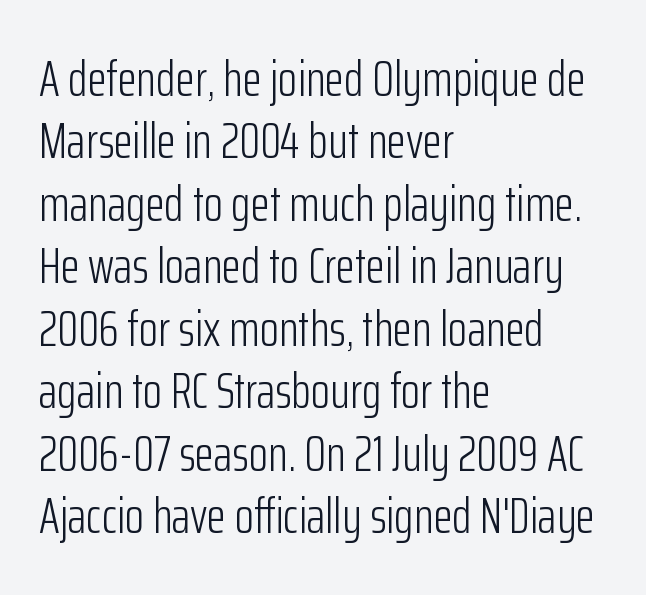
Q: Is the text bold? A: No.
Q: Is the text italic (slanted)? A: No, it is upright.
Q: Is the typeface a serif or a sans-serif typeface? A: Sans-serif.
Q: Is the text underlined? A: No.
Q: How is the paragraph aligned? A: Left-aligned.
Q: Is the spacing between letters normal or unusually wide? A: Normal.
Q: Is the spacing between lines tight, normal or loose? A: Normal.
Q: Width (condensed, normal, or wide)? A: Condensed.
Q: Stroke contrast? A: Low.
Q: x-height? A: Medium.
Q: Monospaced? A: No.
